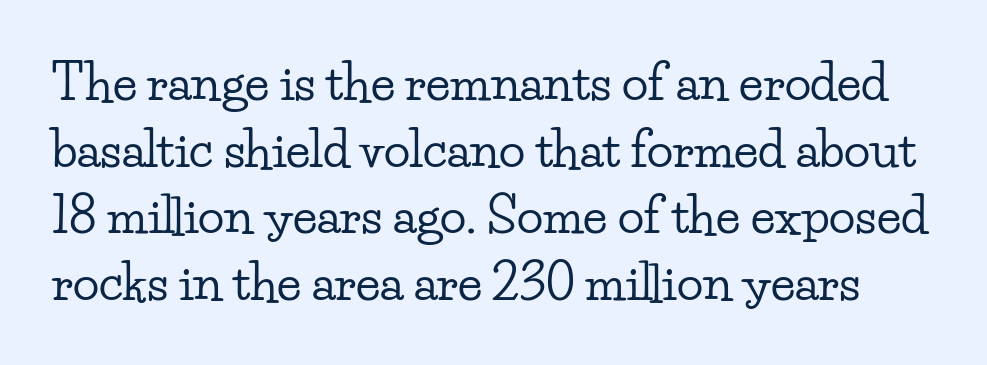
Each letter keeps its own natural width here, so spacing adapts to shape. The zone under the glyphs is completely vacant. A roman cut, with each character standing at attention. Letterform terminals end in serifs throughout the passage. Words appear dense and cohesive because spacing is normal.
